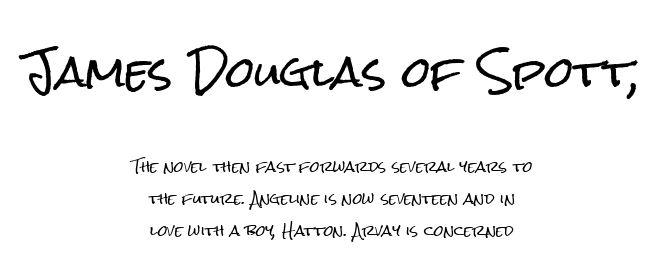
Q: Is the text italic (slanted)? A: No, it is upright.
Q: Is the typeface a serif or a sans-serif typeface? A: Sans-serif.
Q: Is the text underlined? A: No.
Q: How is the paragraph aligned? A: Centered.
Q: Is the spacing between letters normal or unusually wide? A: Normal.
Q: Is the spacing between lines tight, normal or loose? A: Loose.
Q: Which block of text is set in a larger size, the first (top) or the second (bottom)? A: The first (top) one.
Q: Width (condensed, normal, or wide)? A: Condensed.
Q: Stroke contrast? A: Low.
Q: x-height? A: Medium.
Q: Monospaced? A: No.
